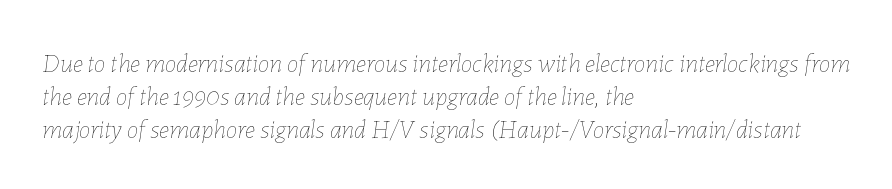
Caption: multi-line text, flush left, ragged right. You can tell it's italic because the verticals aren't actually vertical. Evenly set lines give the paragraph a standard silhouette. The glyphs are unaccompanied by any horizontal stroke below them. Unbolded letterforms with no extra heft.
